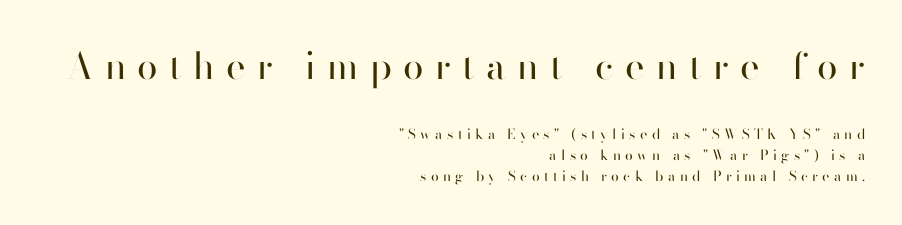
{"serif": "no", "italic": "no", "bold": "no", "weight": "regular", "width": "normal", "stroke_contrast": "high", "x_height": "small", "monospaced": "no", "underline": "no", "align": "right", "line_spacing": "normal", "line_spacing_ratio": 1.52, "letter_spacing": "wide", "letter_spacing_em": 0.31, "larger_block": "first", "size_ratio": 2.64, "glyph_px": 37}
